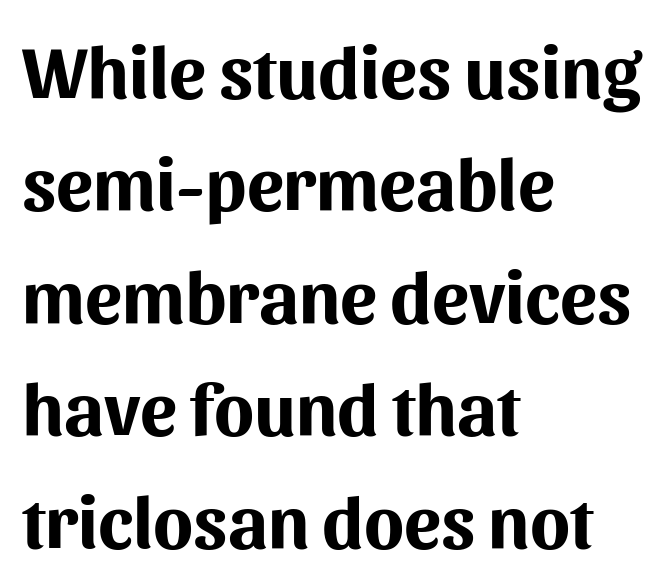
The image shows 74 px bold sans-serif type, upright; set left-aligned, normal line spacing (1.52x), normal letter spacing, not underlined; medium stroke contrast and a medium x-height.
